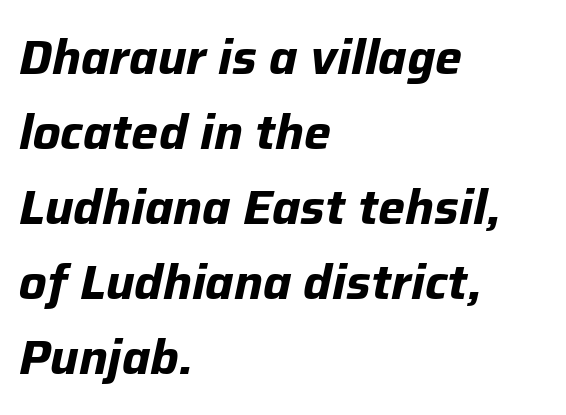
{"italic": "yes", "lean": "right", "slant_degrees": 12, "bold": "yes", "weight": "bold", "width": "normal", "stroke_contrast": "low", "x_height": "medium", "monospaced": "no", "underline": "no", "align": "left", "line_spacing": "normal", "line_spacing_ratio": 1.56, "letter_spacing": "normal", "letter_spacing_em": 0.0, "glyph_px": 48}
